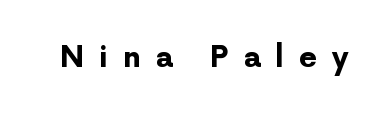
Q: Is the text bold? A: Yes.
Q: Is the text italic (slanted)? A: No, it is upright.
Q: Is the typeface a serif or a sans-serif typeface? A: Sans-serif.
Q: Is the text underlined? A: No.
Q: Is the spacing between letters normal or unusually wide? A: Unusually wide.
Q: Width (condensed, normal, or wide)? A: Normal.
Q: Stroke contrast? A: Low.
Q: x-height? A: Medium.
Q: Monospaced? A: No.
